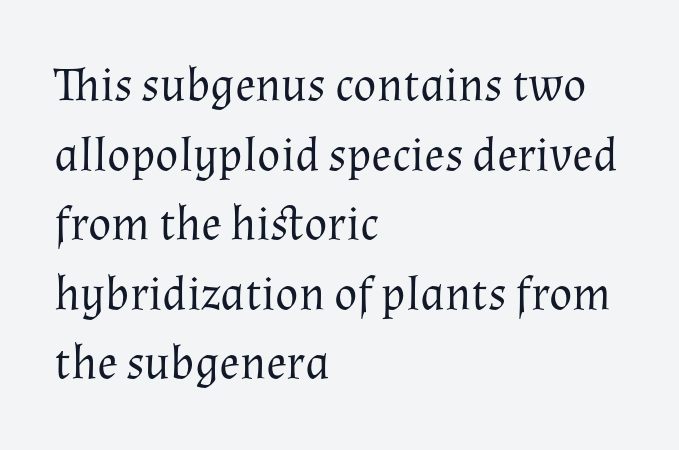
The image shows 48 px regular-weight serif type, upright; set left-aligned, normal line spacing (1.45x), normal letter spacing, not underlined; medium stroke contrast and a medium x-height.
